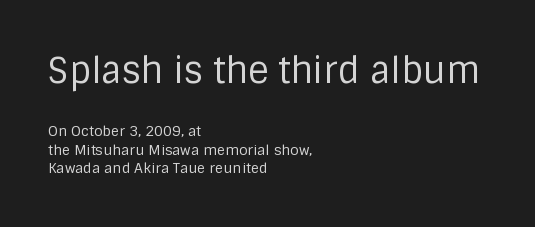
Q: Is the text bold? A: No.
Q: Is the text italic (slanted)? A: No, it is upright.
Q: Is the typeface a serif or a sans-serif typeface? A: Sans-serif.
Q: Is the text underlined? A: No.
Q: How is the paragraph aligned? A: Left-aligned.
Q: Is the spacing between letters normal or unusually wide? A: Normal.
Q: Is the spacing between lines tight, normal or loose? A: Normal.
Q: Which block of text is set in a larger size, the first (top) or the second (bottom)? A: The first (top) one.
Q: Width (condensed, normal, or wide)? A: Normal.
Q: Stroke contrast? A: Low.
Q: x-height? A: Large.
Q: Monospaced? A: No.
